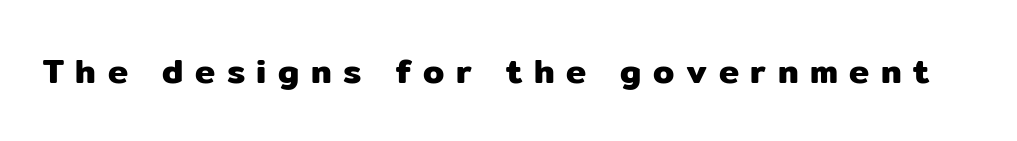
The image shows 34 px sans-serif type, upright; set unusually wide letter spacing (+0.34 em), not underlined; low stroke contrast and a medium x-height.
